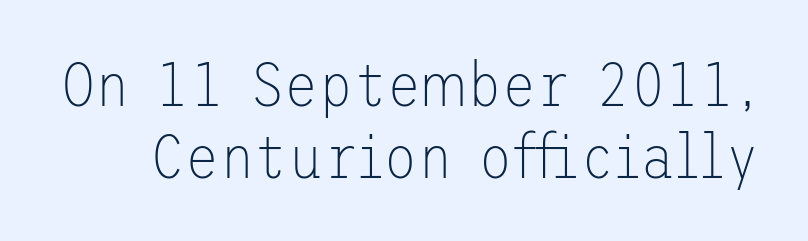
The image shows 63 px thin sans-serif type, upright; set tight line spacing (1.15x), normal letter spacing, not underlined; low stroke contrast and a medium x-height.
